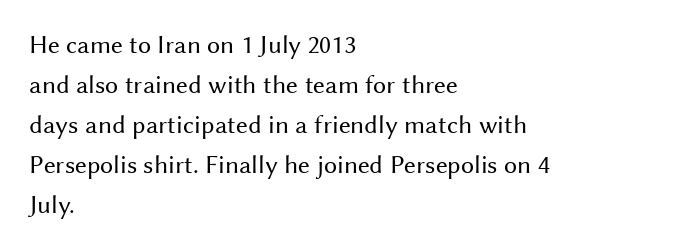
Descender tails drop into unmarked territory. Stroke mass is kept to a normal reading level or below. Default kerning and tracking; the words read as compact shapes. Teacher's note: observe the even left margin — that is flush-left alignment.
